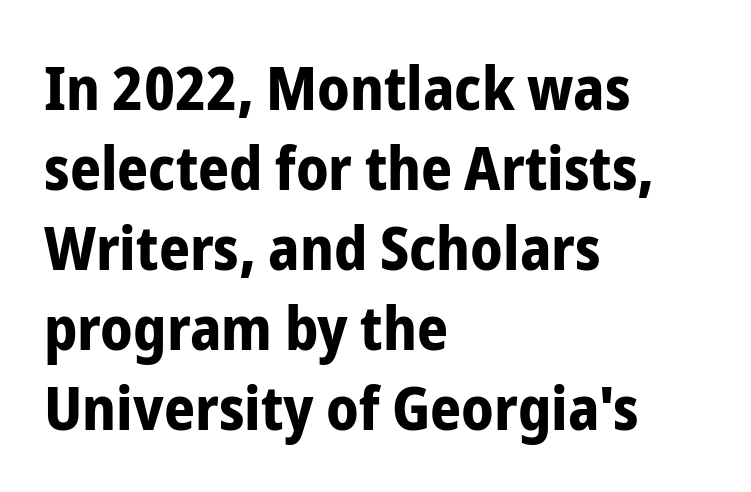
A classic flush-left, rag-right setting is used for this passage. Words appear dense and cohesive because spacing is normal. Anything drawn beneath the words? Only blank space. Strokes here are thick enough to call this a true bold. This is the regular roman posture of the typeface.
